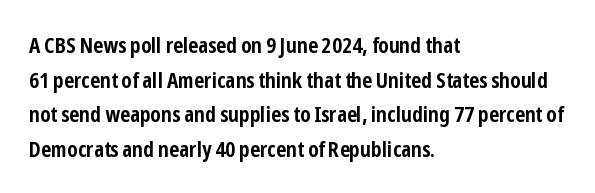
Q: Is the text bold? A: Yes.
Q: Is the text italic (slanted)? A: No, it is upright.
Q: Is the text underlined? A: No.
Q: How is the paragraph aligned? A: Left-aligned.
Q: Is the spacing between letters normal or unusually wide? A: Normal.
Q: Is the spacing between lines tight, normal or loose? A: Normal.
